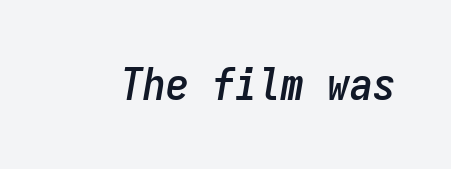
Q: Is the text italic (slanted)? A: Yes, it leans right by about 9 degrees.
Q: Is the text underlined? A: No.
Q: Is the spacing between letters normal or unusually wide? A: Normal.
Q: Width (condensed, normal, or wide)? A: Condensed.
Q: Stroke contrast? A: Low.
Q: x-height? A: Medium.
Q: Monospaced? A: Yes.
